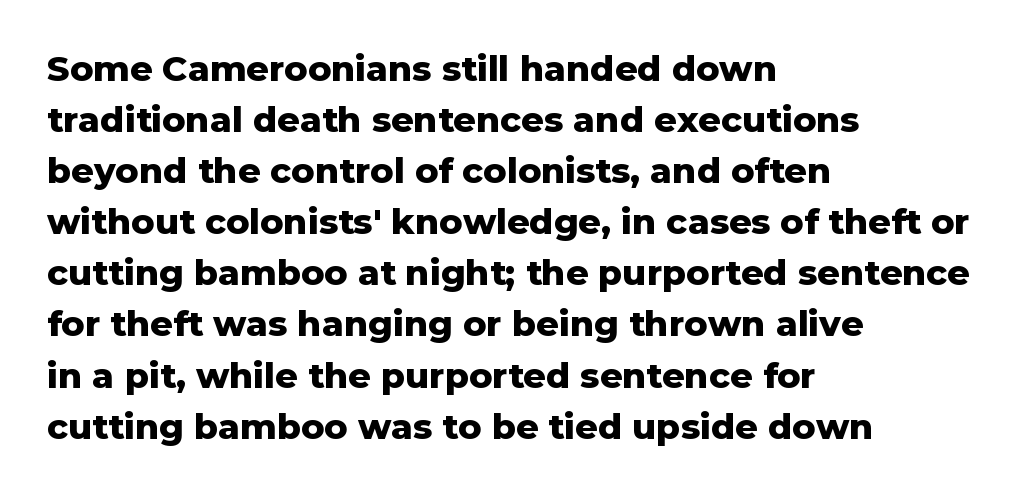
Q: Is the text bold? A: Yes.
Q: Is the text italic (slanted)? A: No, it is upright.
Q: Is the typeface a serif or a sans-serif typeface? A: Sans-serif.
Q: Is the text underlined? A: No.
Q: How is the paragraph aligned? A: Left-aligned.
Q: Is the spacing between letters normal or unusually wide? A: Normal.
Q: Is the spacing between lines tight, normal or loose? A: Normal.
Q: Width (condensed, normal, or wide)? A: Normal.
Q: Stroke contrast? A: Low.
Q: x-height? A: Medium.
Q: Monospaced? A: No.
